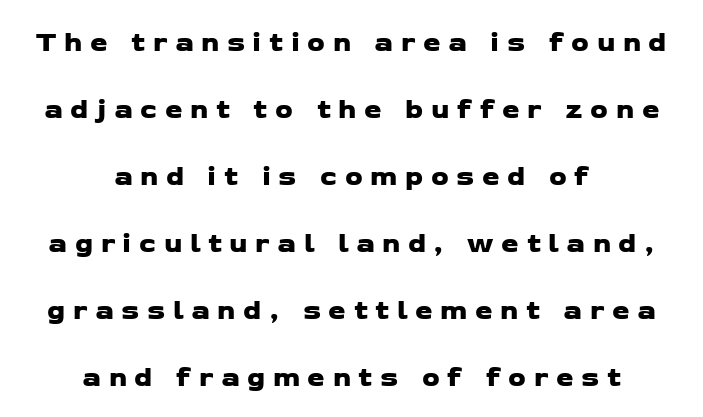
{"serif": "no", "width": "wide", "stroke_contrast": "low", "x_height": "medium", "monospaced": "no", "underline": "no", "align": "center", "line_spacing": "loose", "line_spacing_ratio": 2.39, "letter_spacing": "wide", "letter_spacing_em": 0.27, "glyph_px": 28}
